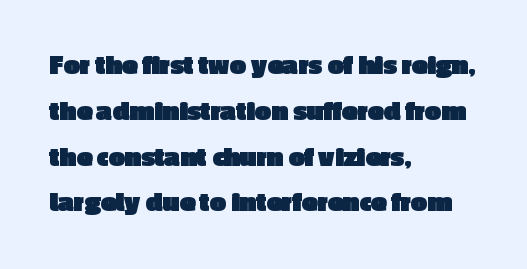
The image shows 29 px heavy sans-serif type, upright; set left-aligned, normal line spacing (1.58x), normal letter spacing, not underlined; a medium x-height.
